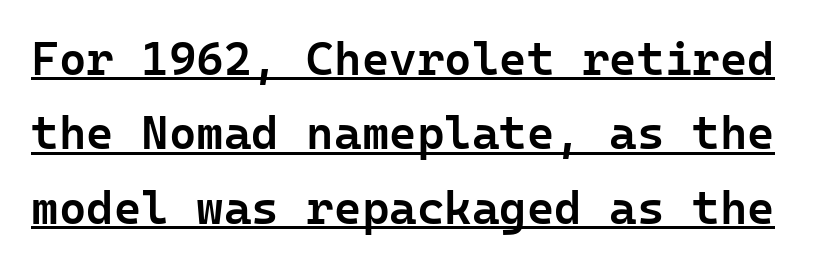
I'd call this a sans setting — the letters go barefoot. Posture: upright roman. Students, this is semibold: more ink than regular, less than bold. Vertical spacing — default. Does a line run under the words? Yes, clearly. The tracking reads as untouched default to a designer's eye.
